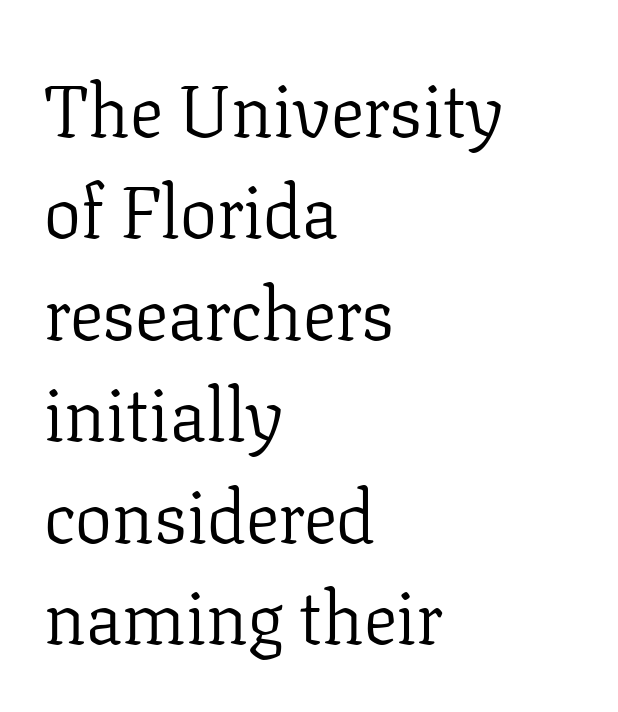
{"serif": "yes", "italic": "no", "bold": "no", "weight": "light", "width": "normal", "stroke_contrast": "low", "x_height": "medium", "monospaced": "no", "underline": "no", "align": "left", "line_spacing": "normal", "line_spacing_ratio": 1.37, "letter_spacing": "normal", "letter_spacing_em": 0.0, "glyph_px": 74}
